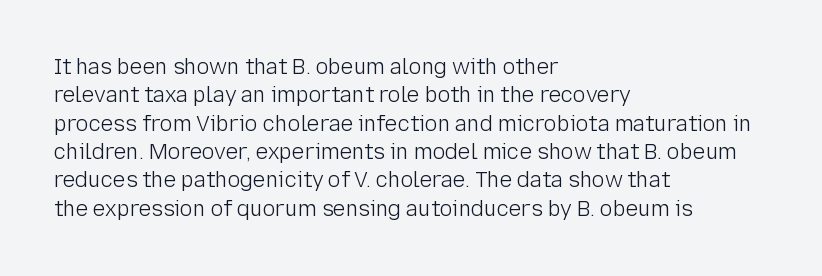
Evenly set lines give the paragraph a standard silhouette. Students, note that the glyphs here touch the page at normal intervals. In terms of posture, this sample is upright. Typeset ragged right — the left edge is the straight one.
